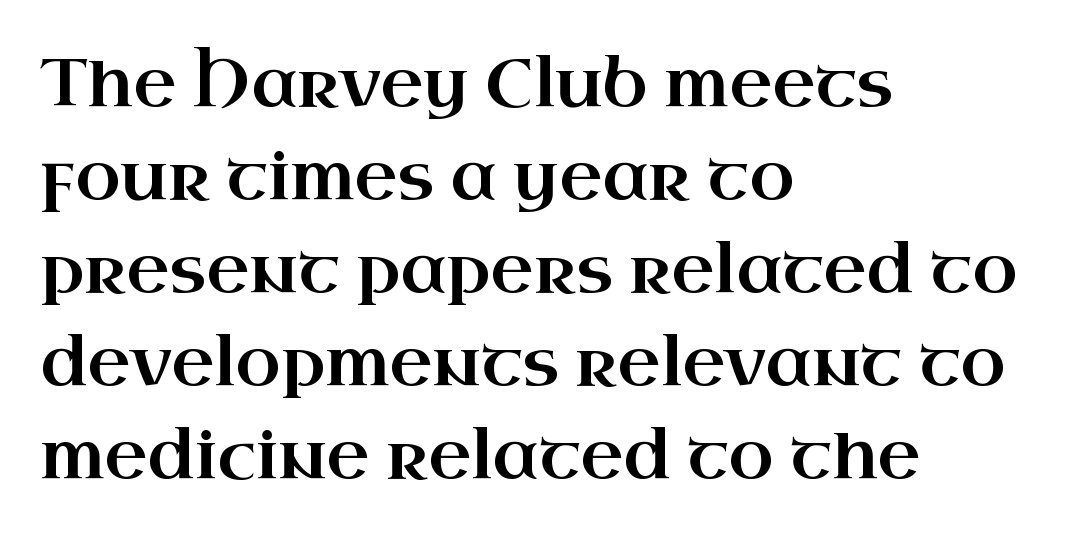
What's the leading like? Ordinary, nothing unusual. Short note: letters normally spaced. This is roman type, the default non-slanted kind. This rendering uses left alignment, leaving the right contour irregular. Type without underlining.
